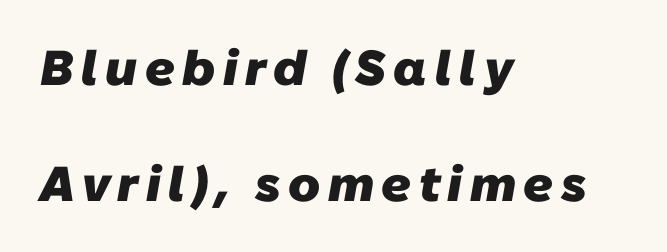
{"serif": "no", "bold": "yes", "weight": "heavy", "width": "normal", "stroke_contrast": "low", "x_height": "medium", "monospaced": "no", "underline": "no", "align": "left", "line_spacing": "loose", "line_spacing_ratio": 2.37, "glyph_px": 49}
